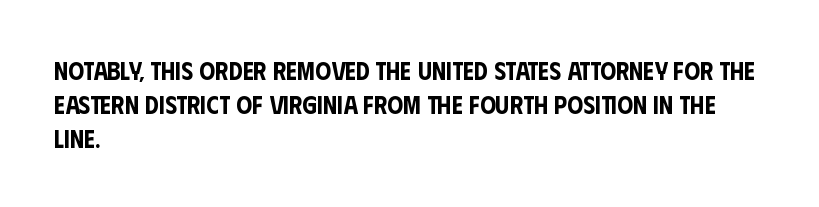
These lines were composed using upright roman letters. Line beginnings align vertically; line endings do not. Quick note: underline off. Nobody touched the tracking dial on this one. Leading matches the norm, producing a regular column.
